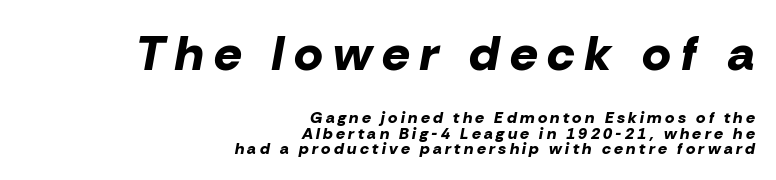
Q: Is the text bold? A: Yes.
Q: Is the text italic (slanted)? A: Yes, it leans right by about 10 degrees.
Q: Is the text underlined? A: No.
Q: How is the paragraph aligned? A: Right-aligned.
Q: Is the spacing between letters normal or unusually wide? A: Unusually wide.
Q: Is the spacing between lines tight, normal or loose? A: Tight.
Q: Which block of text is set in a larger size, the first (top) or the second (bottom)? A: The first (top) one.
Q: Width (condensed, normal, or wide)? A: Normal.
Q: Stroke contrast? A: Low.
Q: x-height? A: Medium.
Q: Monospaced? A: No.
